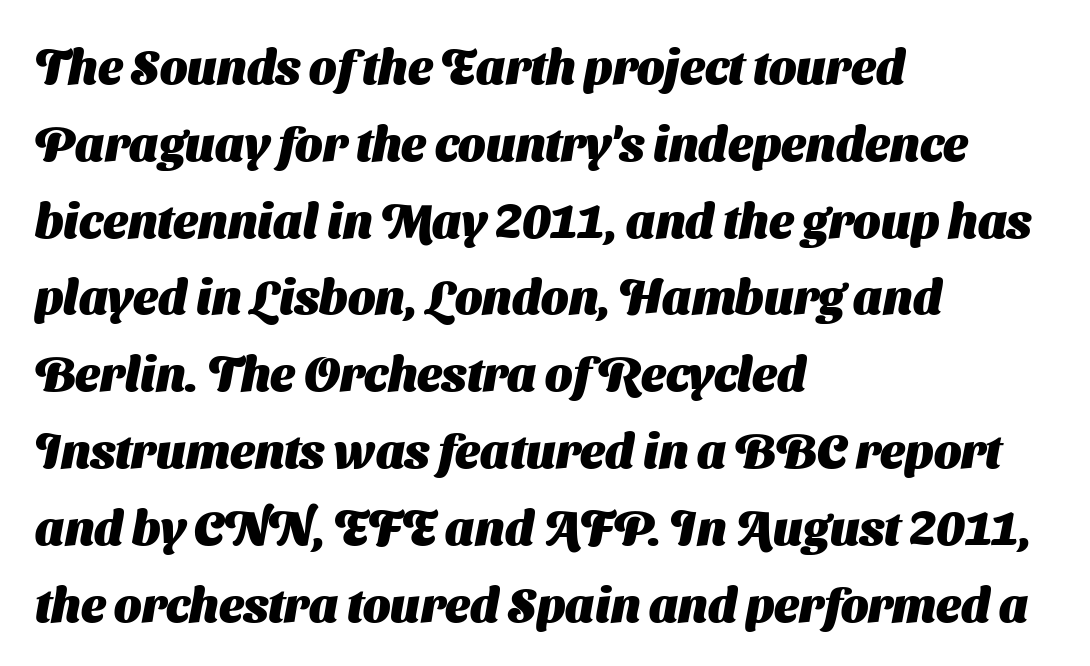
The image shows 48 px heavy sans-serif type; set left-aligned, normal line spacing (1.6x), normal letter spacing, not underlined; medium stroke contrast and a medium x-height.
